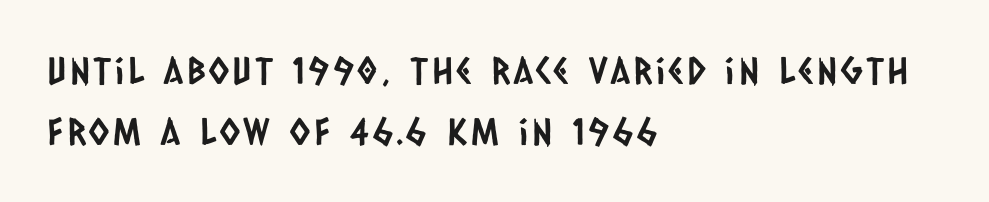
The image shows 37 px condensed sans-serif type; set left-aligned, normal line spacing (1.65x), not underlined; low stroke contrast and a large x-height.
